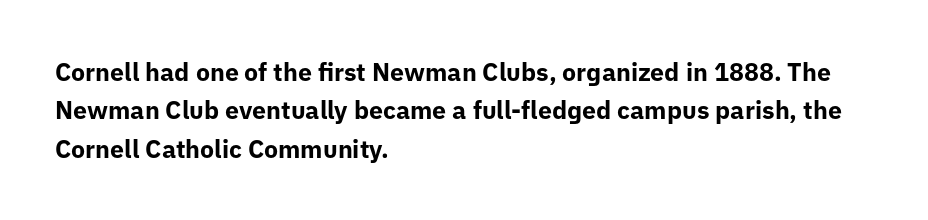
The image shows 25 px bold type, upright; set left-aligned, normal line spacing (1.54x), normal letter spacing, not underlined.
